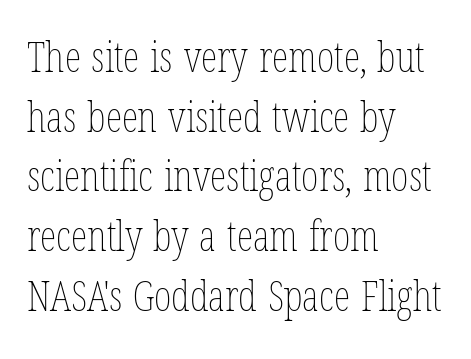
The image shows 42 px thin, condensed type, upright; set left-aligned, normal line spacing (1.42x), normal letter spacing, not underlined; low stroke contrast and a medium x-height.
